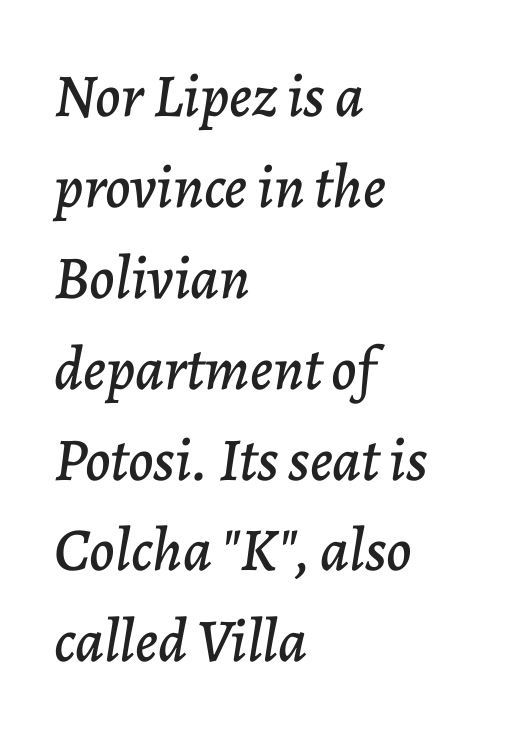
Q: Is the text italic (slanted)? A: Yes, it leans right by about 7 degrees.
Q: Is the text underlined? A: No.
Q: How is the paragraph aligned? A: Left-aligned.
Q: Is the spacing between letters normal or unusually wide? A: Normal.
Q: Is the spacing between lines tight, normal or loose? A: Normal.
Q: Width (condensed, normal, or wide)? A: Normal.
Q: Stroke contrast? A: Low.
Q: x-height? A: Medium.
Q: Monospaced? A: No.
